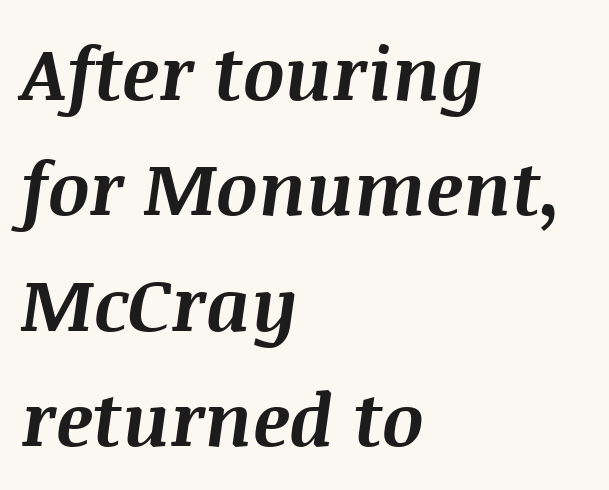
{"italic": "yes", "lean": "right", "slant_degrees": 8, "bold": "yes", "weight": "bold", "width": "normal", "stroke_contrast": "medium", "x_height": "large", "monospaced": "no", "underline": "no", "align": "left", "line_spacing": "normal", "line_spacing_ratio": 1.58, "letter_spacing": "normal", "letter_spacing_em": 0.0, "glyph_px": 73}
